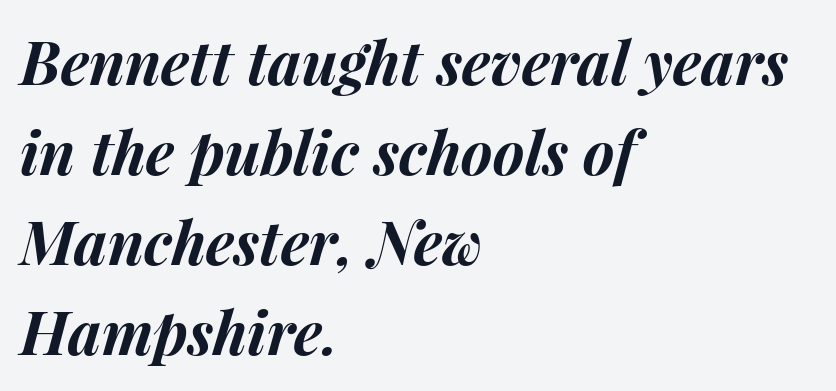
{"italic": "yes", "lean": "right", "slant_degrees": 15, "bold": "yes", "weight": "bold", "width": "normal", "stroke_contrast": "medium", "x_height": "medium", "monospaced": "no", "underline": "no", "align": "left", "line_spacing": "normal", "line_spacing_ratio": 1.5, "letter_spacing": "normal", "letter_spacing_em": 0.0, "glyph_px": 60}
